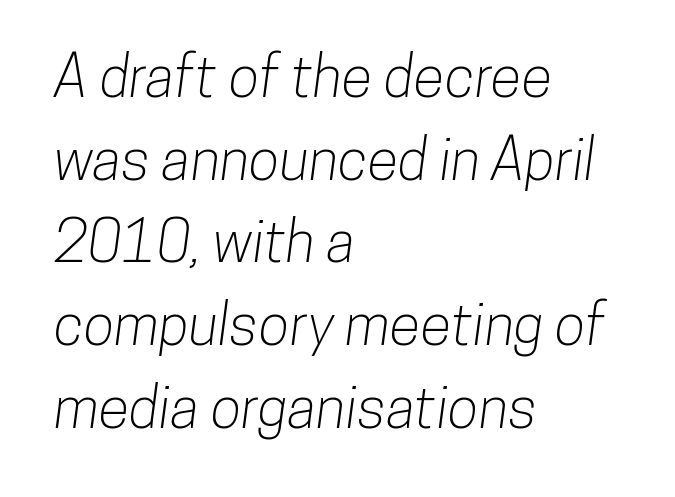
In terms of leading, this rendering sits right in the middle. Quick note: underline off. The rendering keeps characters at their native spacing. Note: no serifs on the glyphs.
